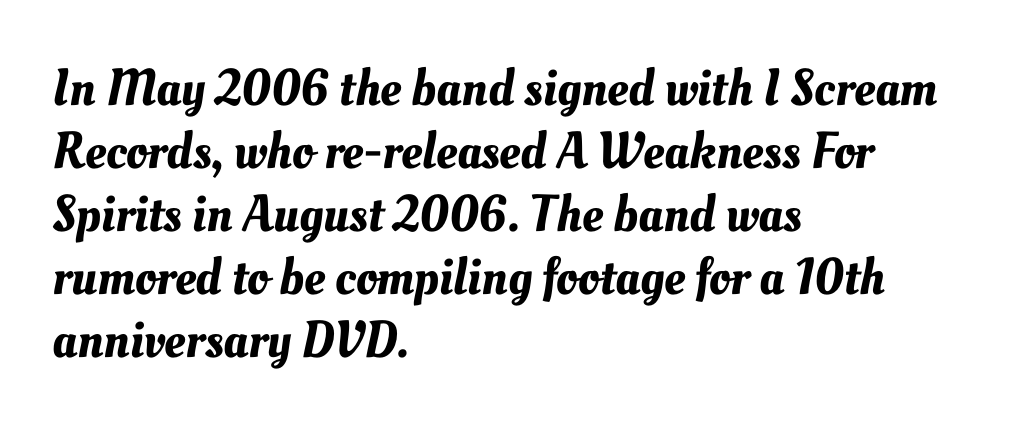
Check the space under the baseline: it is left empty. All the whitespace from short lines collects on the right. This rendering leaves character spacing at its baseline value. Character widths vary here, with narrow letters taking less room than wide ones.
